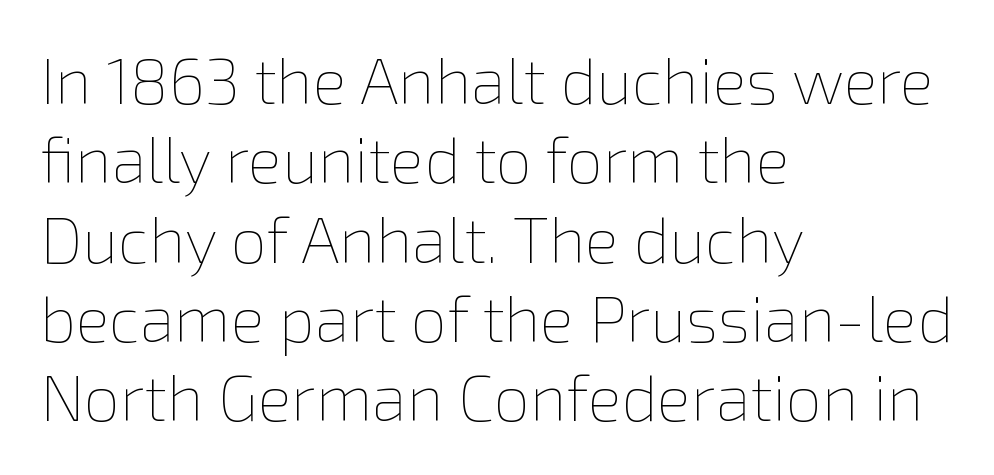
Q: Is the text bold? A: No.
Q: Is the text italic (slanted)? A: No, it is upright.
Q: Is the text underlined? A: No.
Q: How is the paragraph aligned? A: Left-aligned.
Q: Is the spacing between letters normal or unusually wide? A: Normal.
Q: Width (condensed, normal, or wide)? A: Normal.
Q: Stroke contrast? A: Low.
Q: x-height? A: Medium.
Q: Monospaced? A: No.
